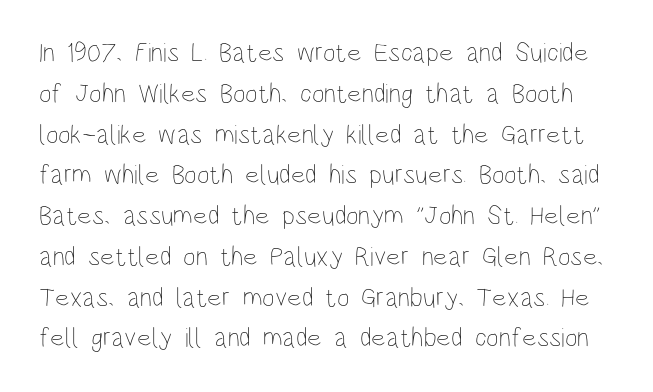
Q: Is the text bold? A: No.
Q: Is the text italic (slanted)? A: No, it is upright.
Q: Is the text underlined? A: No.
Q: Is the spacing between letters normal or unusually wide? A: Normal.
Q: Is the spacing between lines tight, normal or loose? A: Normal.
